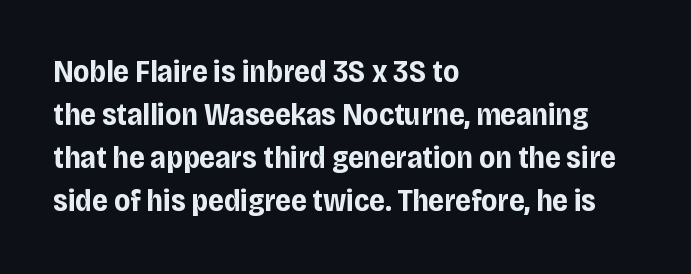
The typography opts for an upright posture over an oblique one. In terms of letterform style, serifs are entirely absent. The rendering uses natural spacing where letterforms have individual widths. Leftover space on each line is placed entirely after the last word.
